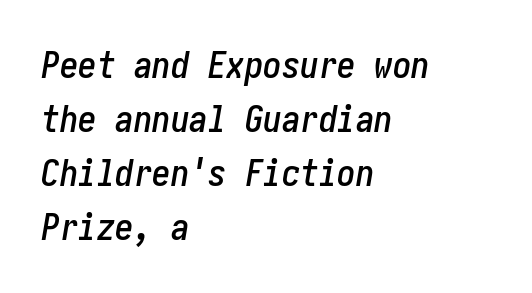
No extra tracking has been applied to these lines. Interline gaps are of average width in this sample. Horizontally, the lines are justified to the leading edge only. Letters rest on an invisible, unmarked baseline. Notice how the stems are inclined rather than vertical — that's the hallmark of italics.
